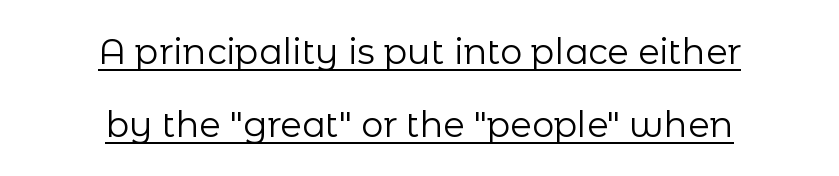
Nope, no serifs anywhere on these letters. Teacher's note: observe the equal gaps on both sides — that is centered alignment. Characters follow at the spacing the type designer built in. These lines stand farther apart than default settings would place them. Rendered with straight, roman letterforms. Character widths vary here, with narrow letters taking less room than wide ones.
